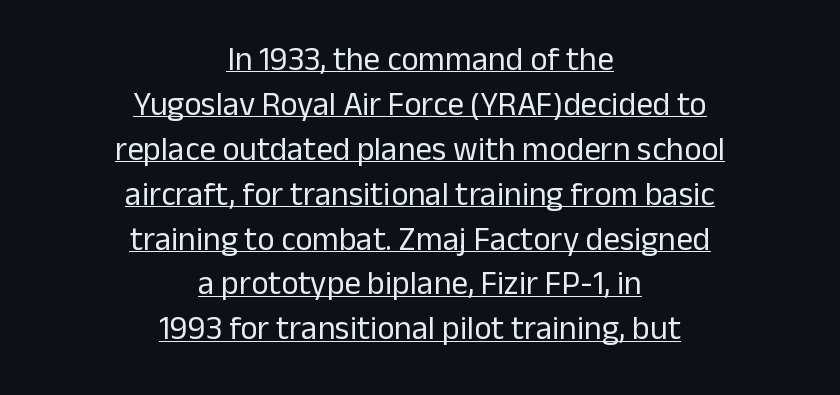
Compared with a flush-left layout, this one balances lines on the center instead. Underlined type. Spacing verdict: proportional, widths tailored to each character. The passage shown stacks its lines at a standard gap. Standard letterfit; no display-style spreading of the glyphs. On a weight scale, this lands at 450 or below.
